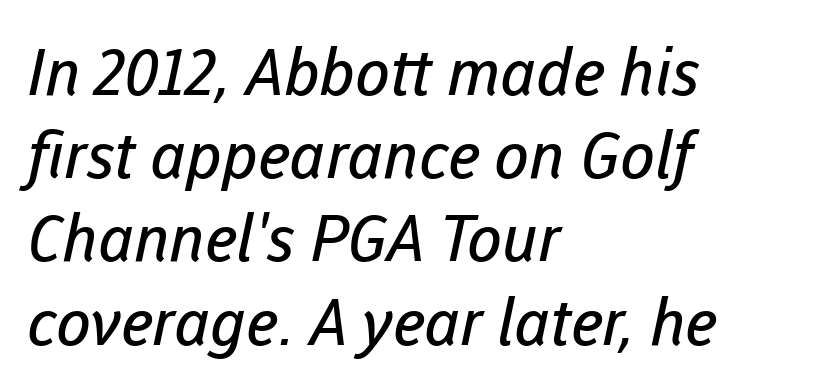
In terms of letterform style, serifs are entirely absent. The lines in this sample share a left origin and differ only in where they stop. Normally led — the rows are evenly, conventionally spaced. Spacing verdict: proportional, widths tailored to each character.
